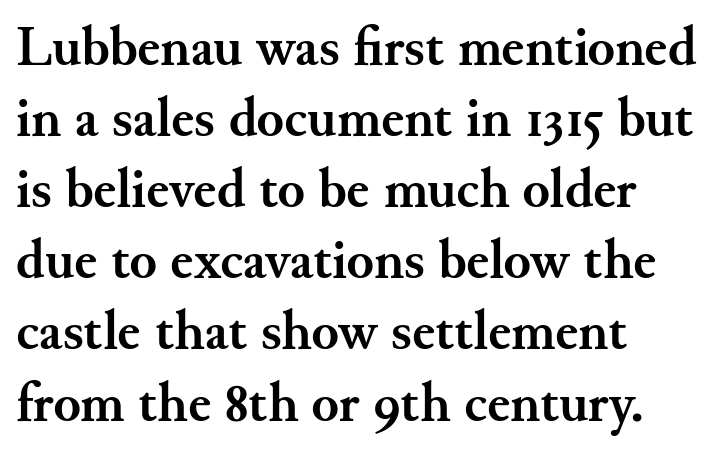
Every character sits straight up, as roman type does. Examine the stroke ends and you'll spot serifs. Does extra space separate the letters? No, they use regular spacing. Does the copy run flush right? No — it runs flush left.
